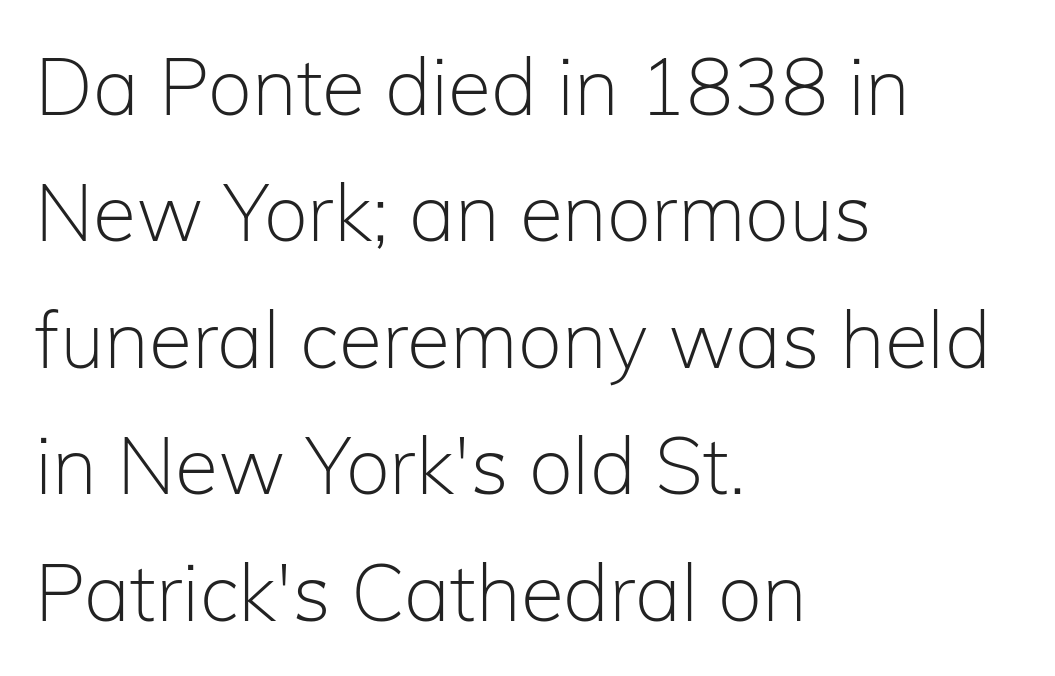
Horizontal bands of white between lines are of average thickness. Each letter keeps its own natural width here, so spacing adapts to shape. Line starts are locked; line ends wander. Is the stroke heavy? The answer is a plain regular-or-lighter. Rule under the text: the space is simply empty. If you drew a line through each stem, it would be perfectly vertical.
